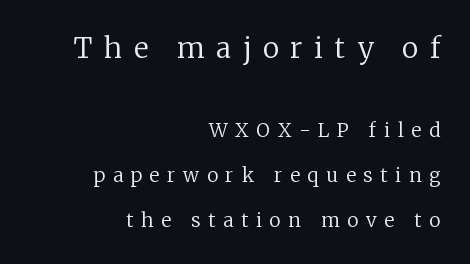
The image shows 28 px regular-weight serif type, upright; set right-aligned, loose line spacing (2.36x), unusually wide letter spacing (+0.41 em), not underlined; the first (top) block is 1.47x larger; low stroke contrast and a medium x-height.
